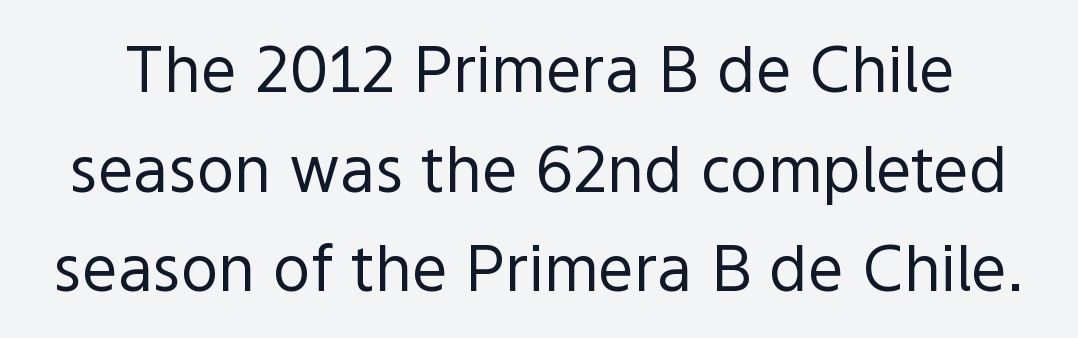
Weight: regular or lighter. A typesetter would call this leading conventional body-copy spacing. The specimen omits any rule beneath the text block's lines. Is this a sans? Yes — the strokes have no serifs.
